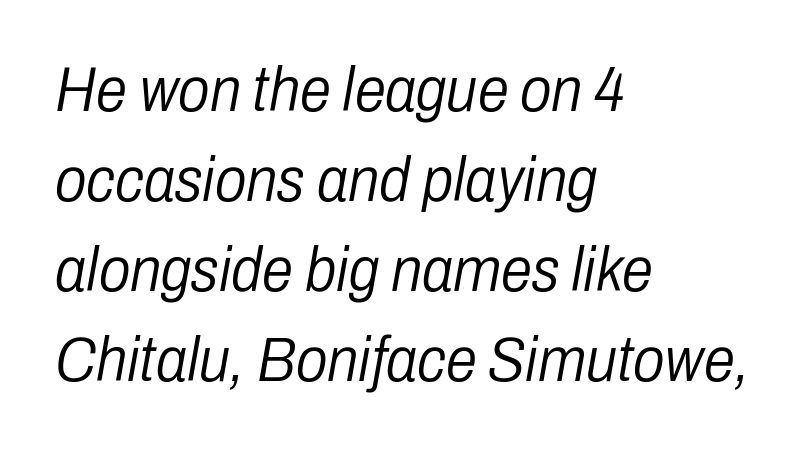
Q: Is the text bold? A: No.
Q: Is the text italic (slanted)? A: Yes, it leans right by about 10 degrees.
Q: Is the text underlined? A: No.
Q: How is the paragraph aligned? A: Left-aligned.
Q: Is the spacing between letters normal or unusually wide? A: Normal.
Q: Is the spacing between lines tight, normal or loose? A: Normal.
Q: Width (condensed, normal, or wide)? A: Condensed.
Q: Stroke contrast? A: Low.
Q: x-height? A: Medium.
Q: Monospaced? A: No.
